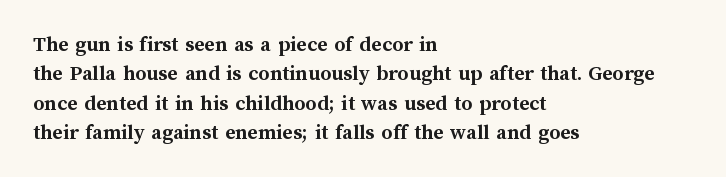
The image shows 22 px bold type, upright; set left-aligned, normal line spacing (1.33x), normal letter spacing, not underlined.
